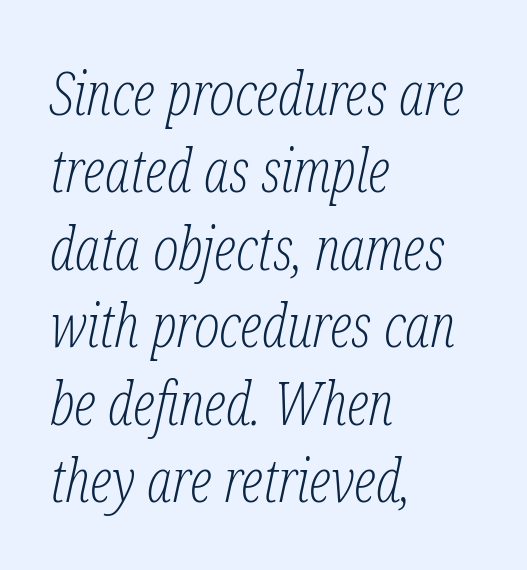
Line spacing here is normal. No chunkiness to these letters — they're not bold. The strip under each line holds only bare page. Short and long lines alike share a common starting point at left. Serif or sans? Serif — the stroke terminals have little feet. Looks like regular typesetting: each glyph gets only the width it needs.
